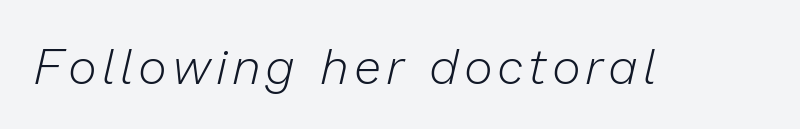
Looks like regular typesetting: each glyph gets only the width it needs. You can tell it's italic because the verticals aren't actually vertical. On a weight scale, this lands at 450 or below. No word sits above an underline.
